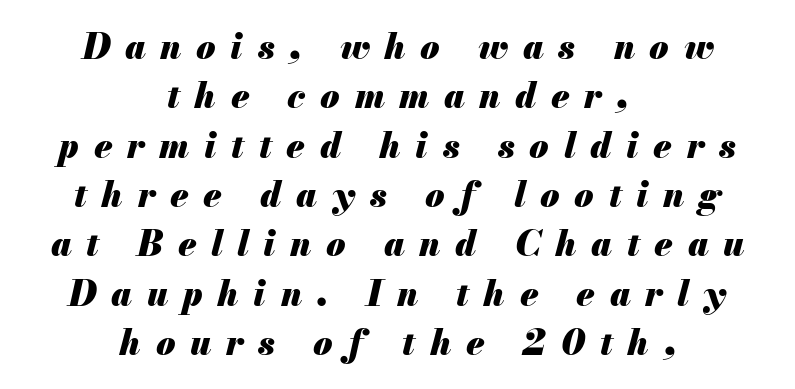
These lines are rendered in a variable-pitch font. The passage shown is not underscored anywhere. The letters are spread apart with noticeably loose tracking. The passage shown is emphatically bold. The specimen reads as italic at a glance. Reading down the column, the eye jumps a familiar distance to each next line.
